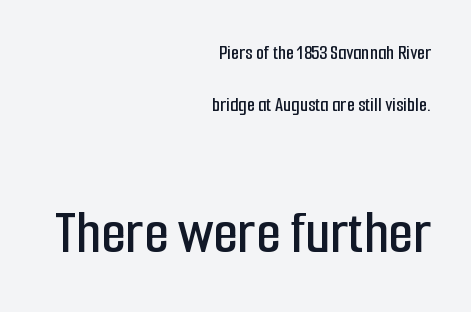
{"serif": "no", "italic": "no", "width": "condensed", "stroke_contrast": "low", "x_height": "medium", "monospaced": "no", "underline": "no", "align": "right", "line_spacing": "loose", "line_spacing_ratio": 2.5, "letter_spacing": "normal", "letter_spacing_em": 0.0, "larger_block": "second", "size_ratio": 3.0, "glyph_px": 63}
